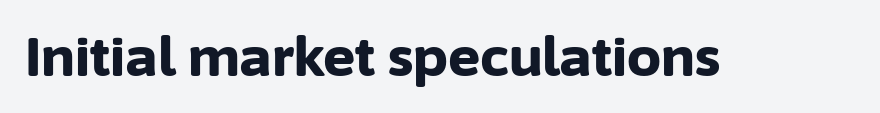
{"serif": "no", "italic": "no", "bold": "yes", "weight": "bold", "width": "normal", "stroke_contrast": "low", "x_height": "medium", "monospaced": "no", "underline": "no", "letter_spacing": "normal", "letter_spacing_em": 0.0, "glyph_px": 54}
